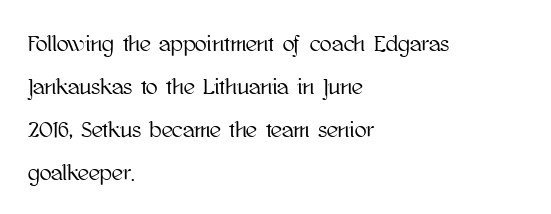
Vertical spacing — loose. Tall strokes in this sample are plumb rather than angled. The specimen omits any rule beneath the text block's lines. Students, note that the glyphs here touch the page at normal intervals. This sample is left-justified, so line endings fall wherever the words run out.
